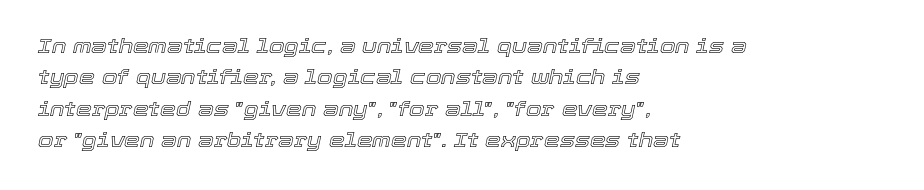
The image shows 20 px text type, italic (leaning right); set left-aligned, normal line spacing (1.57x), normal letter spacing, not underlined.
